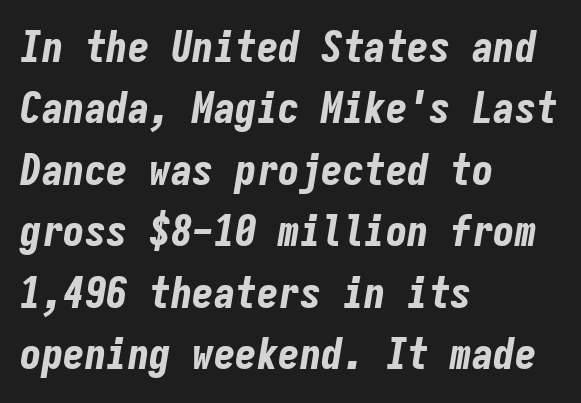
{"italic": "yes", "lean": "right", "slant_degrees": 9, "bold": "yes", "weight": "bold", "width": "condensed", "stroke_contrast": "low", "x_height": "medium", "monospaced": "yes", "underline": "no", "align": "left", "line_spacing": "normal", "line_spacing_ratio": 1.43, "letter_spacing": "normal", "letter_spacing_em": 0.0, "glyph_px": 43}
